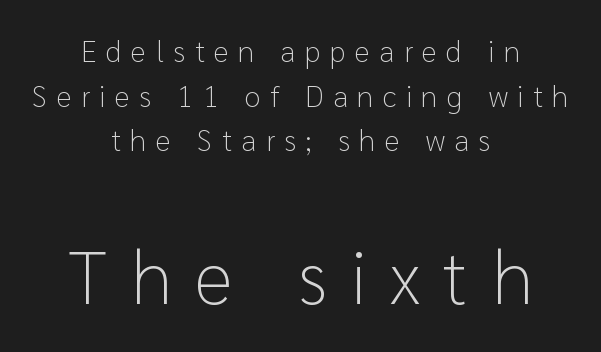
{"serif": "no", "italic": "no", "bold": "no", "weight": "light", "width": "normal", "stroke_contrast": "low", "x_height": "medium", "monospaced": "no", "underline": "no", "align": "center", "line_spacing": "normal", "line_spacing_ratio": 1.49, "letter_spacing": "wide", "letter_spacing_em": 0.31, "larger_block": "second", "size_ratio": 2.5, "glyph_px": 75}
